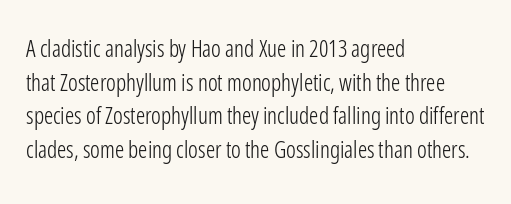
What stands out about the letter spacing? Nothing — it is the standard amount. Type without underlining. You can tell it's not italic because the verticals are truly vertical. Is there much room between lines? A standard amount, neither cramped nor airy.
